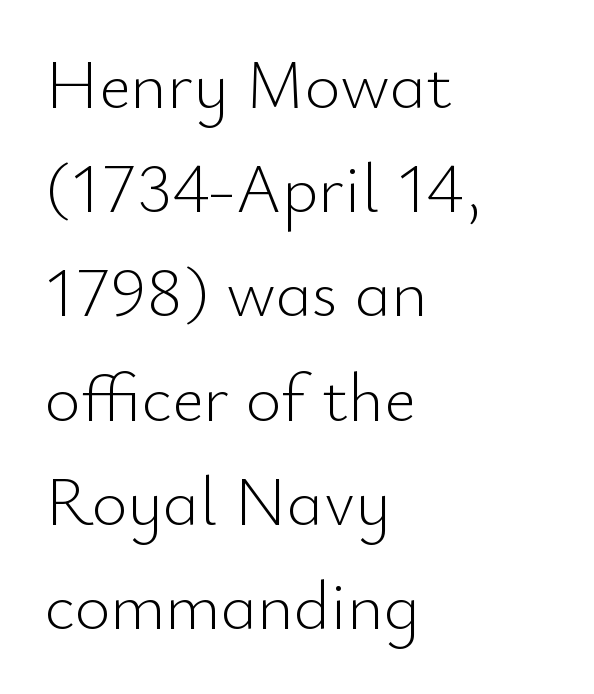
Q: Is the text bold? A: No.
Q: Is the text italic (slanted)? A: No, it is upright.
Q: Is the typeface a serif or a sans-serif typeface? A: Sans-serif.
Q: Is the text underlined? A: No.
Q: How is the paragraph aligned? A: Left-aligned.
Q: Is the spacing between letters normal or unusually wide? A: Normal.
Q: Is the spacing between lines tight, normal or loose? A: Normal.
Q: Width (condensed, normal, or wide)? A: Normal.
Q: Stroke contrast? A: Low.
Q: x-height? A: Small.
Q: Monospaced? A: No.
